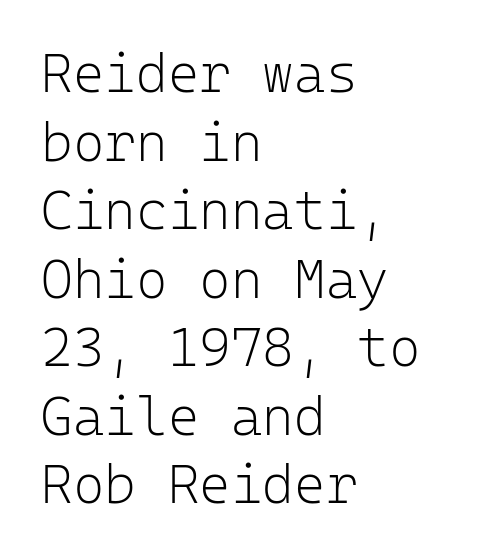
The type family on display is of the sans-serif kind. The rag falls on the right side of this text block. Tracking here is standard; glyphs follow each other at the usual distance. No letter is thick-stroked: the sample isn't bold.
